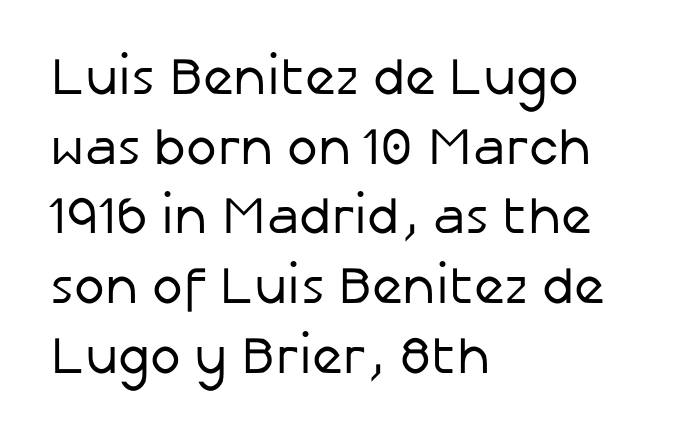
The image shows 52 px regular-weight sans-serif type, upright; set left-aligned, normal line spacing (1.34x), normal letter spacing, not underlined; low stroke contrast and a medium x-height.
